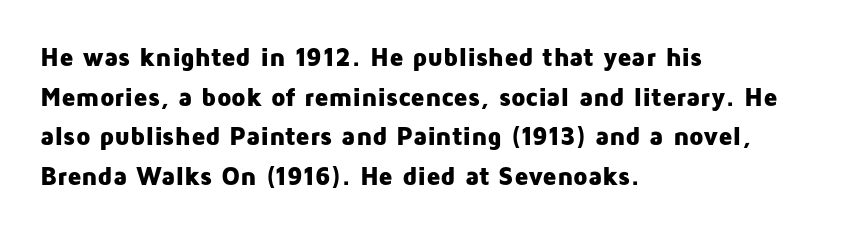
Line spacing here is normal. Words float on clear page, feet unadorned. Each glyph is drawn with heavy, bold strokes. There is no visible air inserted between adjacent glyphs. These lines are set flush left with a ragged right edge. This is roman type, the default non-slanted kind.
